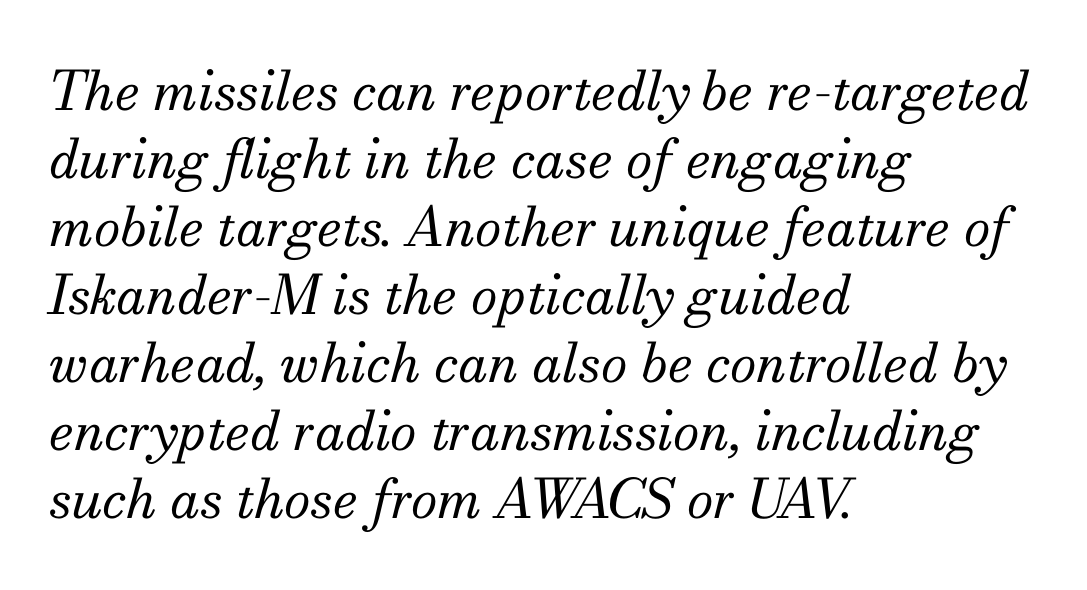
Q: Is the text bold? A: No.
Q: Is the text italic (slanted)? A: Yes, it leans right by about 13 degrees.
Q: Is the typeface a serif or a sans-serif typeface? A: Serif.
Q: Is the text underlined? A: No.
Q: How is the paragraph aligned? A: Left-aligned.
Q: Is the spacing between letters normal or unusually wide? A: Normal.
Q: Is the spacing between lines tight, normal or loose? A: Normal.
Q: Width (condensed, normal, or wide)? A: Normal.
Q: Stroke contrast? A: Medium.
Q: x-height? A: Small.
Q: Monospaced? A: No.
